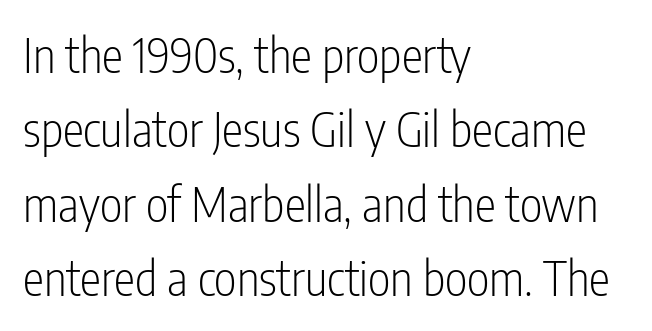
The image shows 48 px light, condensed sans-serif type, upright; set left-aligned, normal line spacing (1.55x), normal letter spacing, not underlined; low stroke contrast and a medium x-height.
